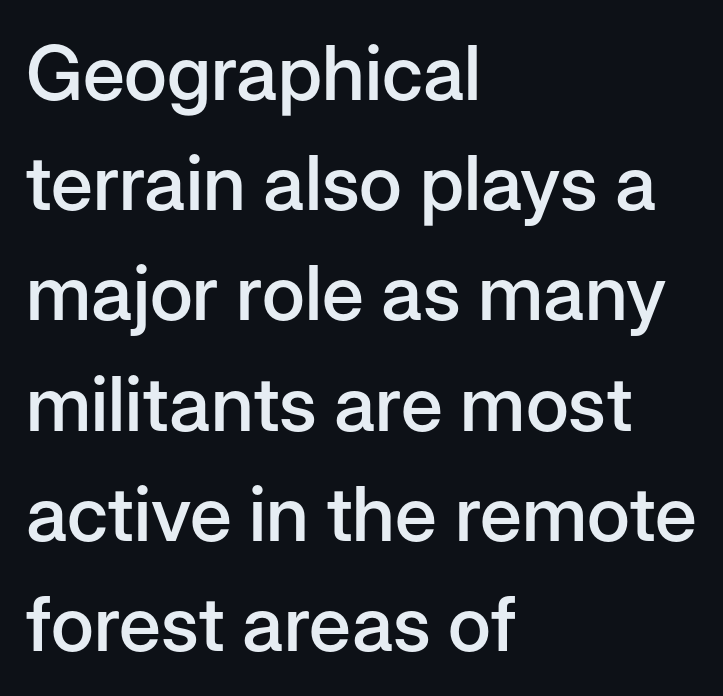
The area under the type is left untouched. Tracking value appears to be zero — textbook default spacing. This block has exactly the height ordinary leading produces. I'd describe the lettering as semibold — firm but not a full bold.
